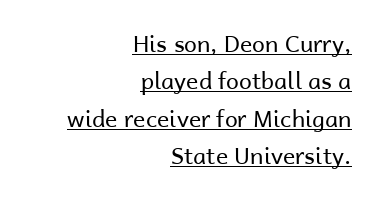
Q: Is the text bold? A: No.
Q: Is the text italic (slanted)? A: No, it is upright.
Q: Is the text underlined? A: Yes.
Q: How is the paragraph aligned? A: Right-aligned.
Q: Is the spacing between letters normal or unusually wide? A: Normal.
Q: Is the spacing between lines tight, normal or loose? A: Normal.
